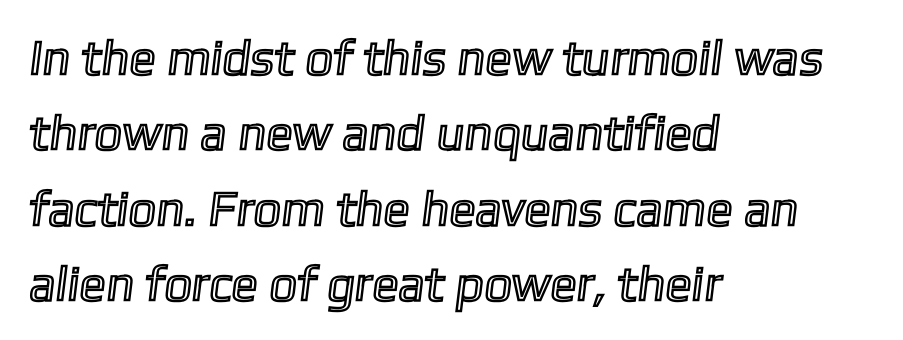
Q: Is the text underlined? A: No.
Q: How is the paragraph aligned? A: Left-aligned.
Q: Is the spacing between letters normal or unusually wide? A: Normal.
Q: Is the spacing between lines tight, normal or loose? A: Normal.
Q: Width (condensed, normal, or wide)? A: Normal.
Q: x-height? A: Medium.
Q: Monospaced? A: No.
